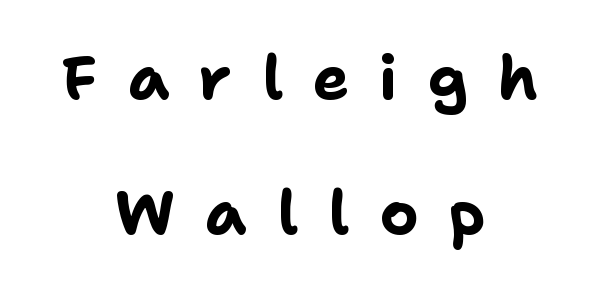
The image shows 61 px bold sans-serif type, upright; set centered, loose line spacing (2.22x), unusually wide letter spacing (+0.49 em), not underlined; low stroke contrast and a medium x-height.
